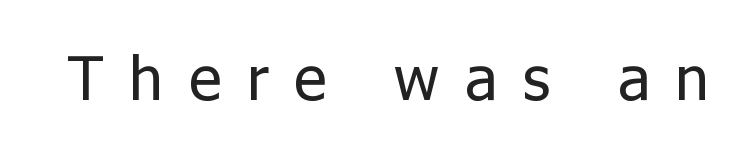
The face used here is a sans, in the tradition of grotesques and geometrics. The specimen reads as upright at a glance. Look at the tracking — it's clearly loosened, letters drifting apart. Spacing verdict: proportional, widths tailored to each character. Just letters on the line, the space beneath them empty.
